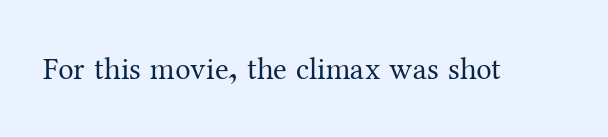
The image shows 31 px regular-weight serif type, upright; set normal letter spacing, not underlined; medium stroke contrast and a medium x-height.
